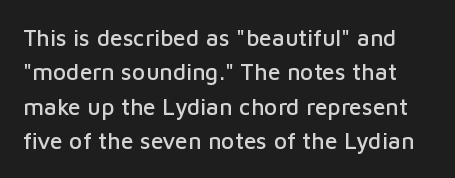
{"italic": "no", "underline": "no", "line_spacing": "normal", "line_spacing_ratio": 1.5, "letter_spacing": "normal", "letter_spacing_em": 0.0, "glyph_px": 23}
